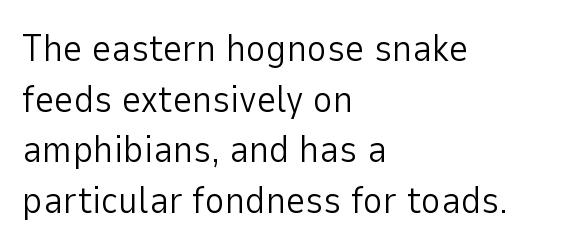
{"serif": "no", "italic": "no", "bold": "no", "weight": "light", "width": "normal", "stroke_contrast": "low", "x_height": "medium", "monospaced": "no", "underline": "no", "align": "left", "line_spacing": "normal", "line_spacing_ratio": 1.33, "letter_spacing": "normal", "letter_spacing_em": 0.0, "glyph_px": 38}
